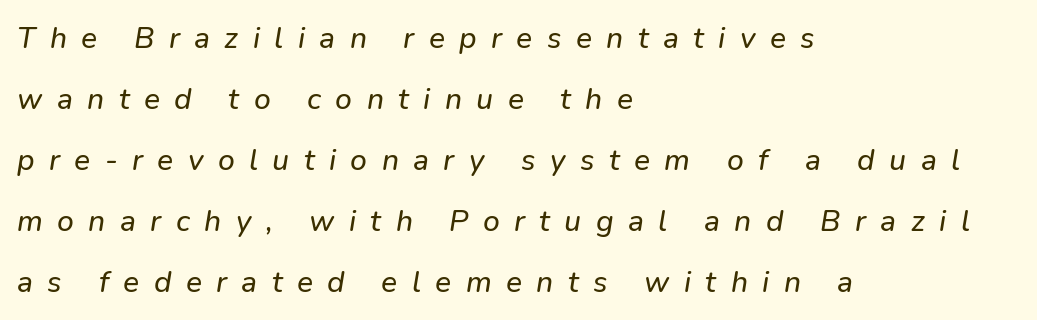
{"serif": "no", "width": "normal", "stroke_contrast": "low", "x_height": "medium", "monospaced": "no", "underline": "no", "align": "left", "line_spacing": "loose", "line_spacing_ratio": 2.03, "letter_spacing": "wide", "letter_spacing_em": 0.48, "glyph_px": 30}
